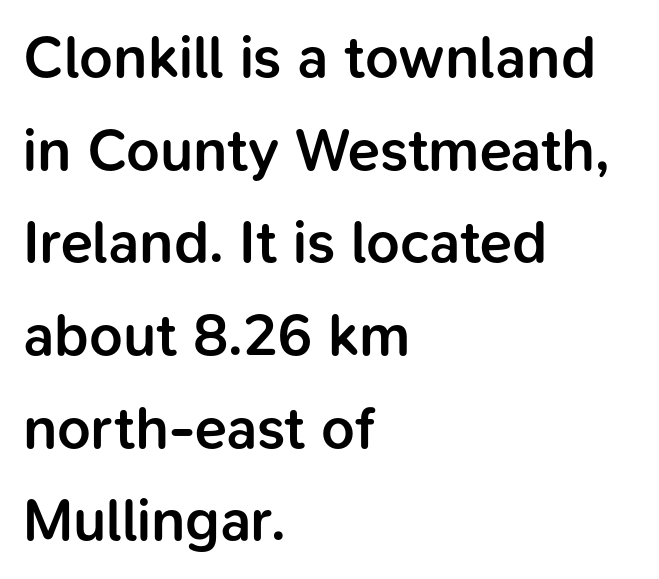
Line beginnings align vertically; line endings do not. Compared with typical body copy, the letter spacing here is the same. The glyphs are unaccompanied by any horizontal stroke below them. Does the type have serifs? No, each stem ends abruptly. Caption: semibold face, moderately heavy strokes.
